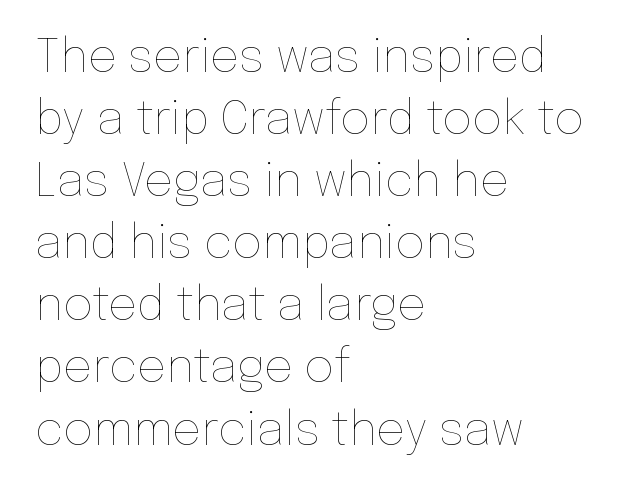
Q: Is the text bold? A: No.
Q: Is the text italic (slanted)? A: No, it is upright.
Q: Is the text underlined? A: No.
Q: How is the paragraph aligned? A: Left-aligned.
Q: Is the spacing between letters normal or unusually wide? A: Normal.
Q: Is the spacing between lines tight, normal or loose? A: Normal.
Q: Width (condensed, normal, or wide)? A: Normal.
Q: Stroke contrast? A: Low.
Q: x-height? A: Medium.
Q: Monospaced? A: No.
